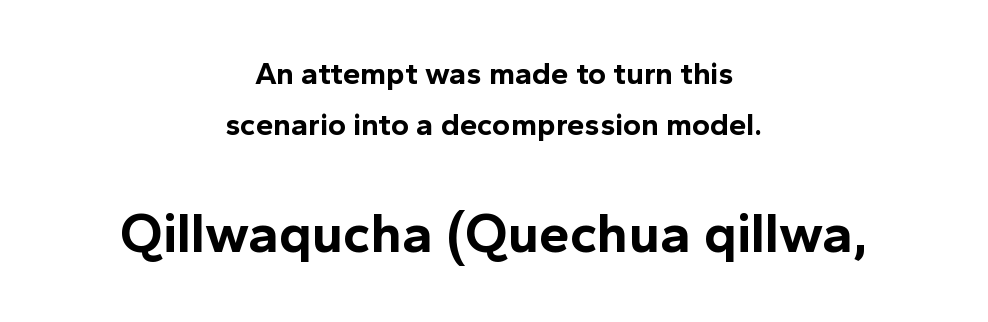
{"serif": "no", "italic": "no", "bold": "yes", "weight": "bold", "width": "normal", "x_height": "medium", "monospaced": "no", "underline": "no", "align": "center", "line_spacing": "normal", "line_spacing_ratio": 1.65, "letter_spacing": "normal", "letter_spacing_em": 0.0, "larger_block": "second", "size_ratio": 1.77, "glyph_px": 55}
